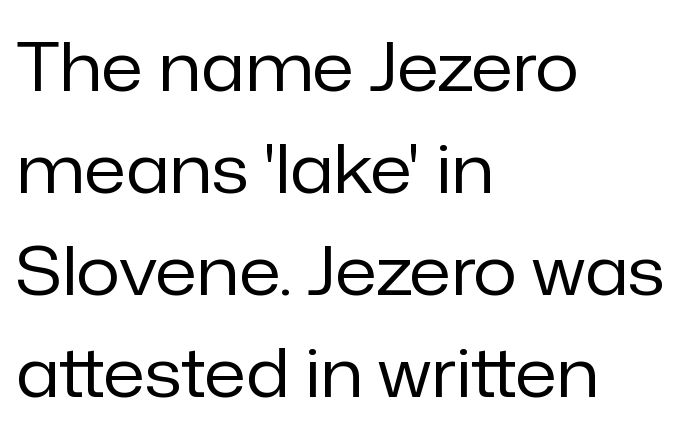
Q: Is the text bold? A: No.
Q: Is the text italic (slanted)? A: No, it is upright.
Q: Is the typeface a serif or a sans-serif typeface? A: Sans-serif.
Q: Is the text underlined? A: No.
Q: How is the paragraph aligned? A: Left-aligned.
Q: Is the spacing between letters normal or unusually wide? A: Normal.
Q: Is the spacing between lines tight, normal or loose? A: Normal.
Q: Width (condensed, normal, or wide)? A: Normal.
Q: Stroke contrast? A: Low.
Q: x-height? A: Medium.
Q: Monospaced? A: No.
